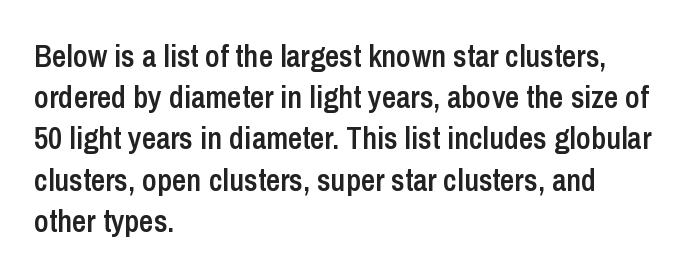
{"serif": "no", "italic": "no", "bold": "semi", "weight": "semibold", "width": "condensed", "stroke_contrast": "low", "x_height": "medium", "monospaced": "no", "underline": "no", "align": "left", "line_spacing": "normal", "line_spacing_ratio": 1.33, "letter_spacing": "normal", "letter_spacing_em": 0.0, "glyph_px": 31}
